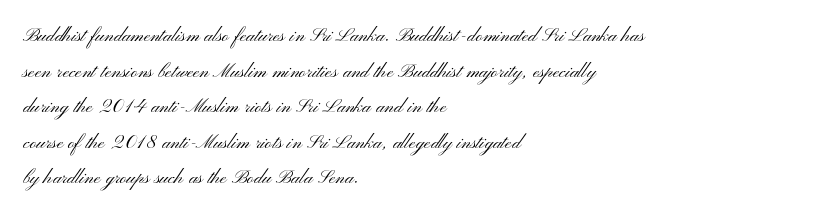
Q: Is the text bold? A: No.
Q: Is the text italic (slanted)? A: Yes.
Q: Is the text underlined? A: No.
Q: How is the paragraph aligned? A: Left-aligned.
Q: Is the spacing between letters normal or unusually wide? A: Normal.
Q: Is the spacing between lines tight, normal or loose? A: Normal.
